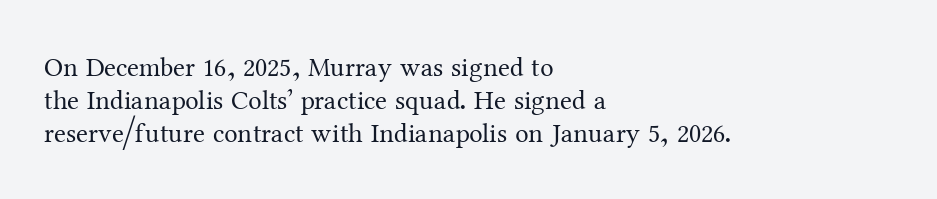
{"italic": "no", "bold": "no", "underline": "no", "align": "left", "line_spacing_ratio": 1.22, "letter_spacing": "normal", "letter_spacing_em": 0.0, "glyph_px": 27}
